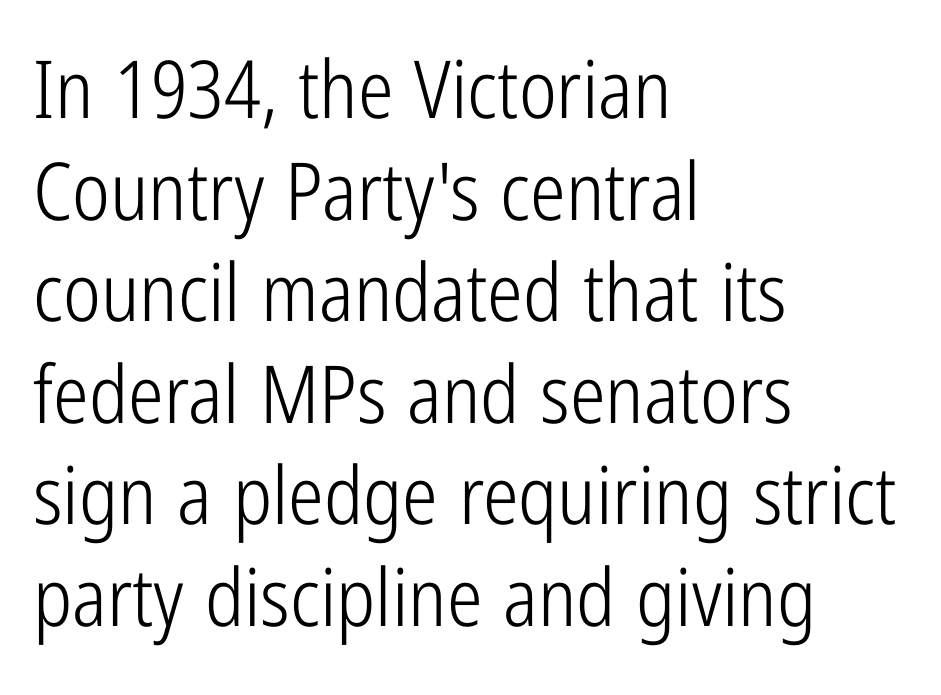
The image shows 80 px light, condensed sans-serif type, upright; set left-aligned, normal line spacing (1.27x), normal letter spacing, not underlined; low stroke contrast and a medium x-height.
